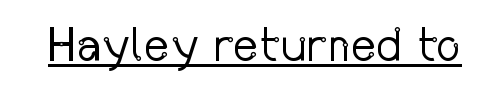
Q: Is the text bold? A: No.
Q: Is the text italic (slanted)? A: No, it is upright.
Q: Is the typeface a serif or a sans-serif typeface? A: Sans-serif.
Q: Is the text underlined? A: Yes.
Q: Is the spacing between letters normal or unusually wide? A: Normal.
Q: Width (condensed, normal, or wide)? A: Condensed.
Q: Stroke contrast? A: Low.
Q: x-height? A: Medium.
Q: Monospaced? A: No.
